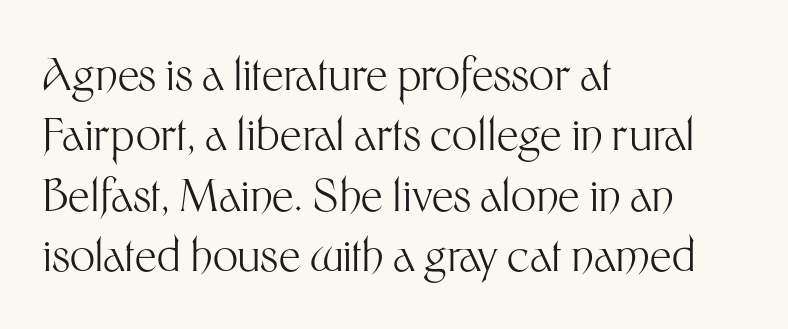
{"serif": "no", "italic": "no", "bold": "no", "weight": "light", "width": "normal", "stroke_contrast": "medium", "x_height": "medium", "monospaced": "no", "underline": "no", "align": "left", "line_spacing": "normal", "line_spacing_ratio": 1.37, "letter_spacing": "normal", "letter_spacing_em": 0.0, "glyph_px": 44}
